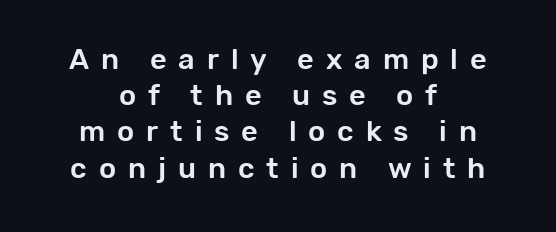
{"serif": "no", "italic": "no", "width": "normal", "stroke_contrast": "low", "x_height": "medium", "monospaced": "no", "underline": "no", "align": "center", "line_spacing": "normal", "line_spacing_ratio": 1.25, "letter_spacing": "wide", "letter_spacing_em": 0.41, "glyph_px": 29}
